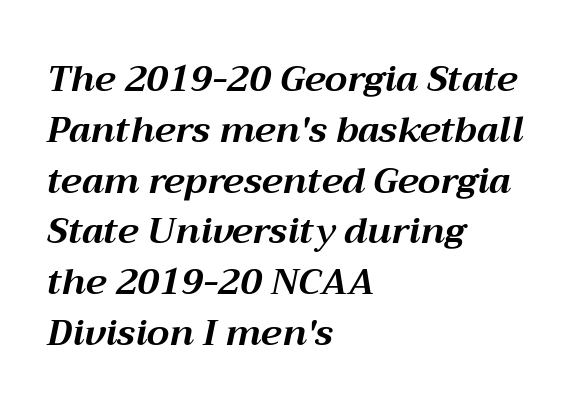
The image shows 36 px bold type, italic (leaning right); set left-aligned, normal line spacing (1.41x), normal letter spacing, not underlined; medium stroke contrast and a medium x-height.
